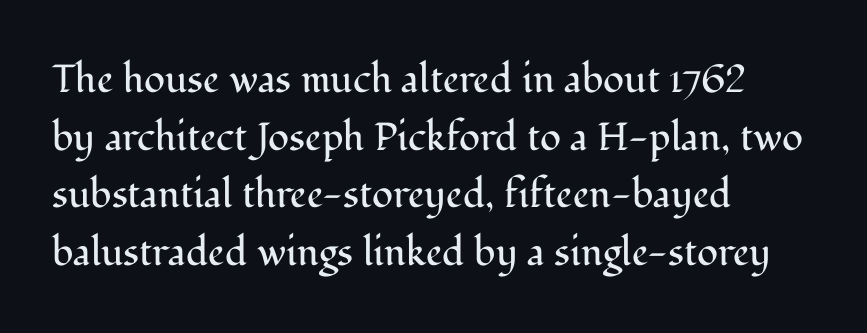
Q: Is the text bold? A: No.
Q: Is the text italic (slanted)? A: No, it is upright.
Q: Is the typeface a serif or a sans-serif typeface? A: Serif.
Q: Is the text underlined? A: No.
Q: How is the paragraph aligned? A: Left-aligned.
Q: Is the spacing between letters normal or unusually wide? A: Normal.
Q: Is the spacing between lines tight, normal or loose? A: Normal.
Q: Width (condensed, normal, or wide)? A: Normal.
Q: Stroke contrast? A: Medium.
Q: x-height? A: Medium.
Q: Monospaced? A: No.
